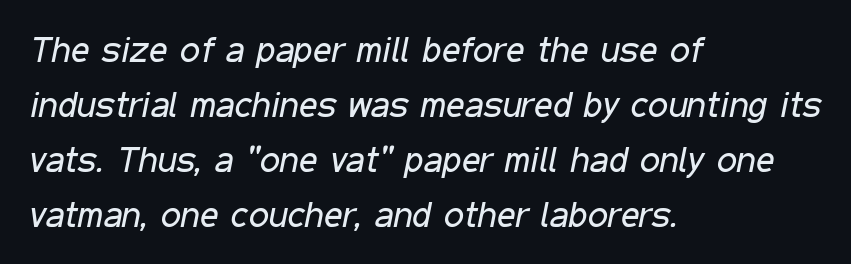
Each word holds together tightly as a unit, with standard inter-letter gaps. Bold? No — there's no thickening of the strokes. These lines sit exactly where default settings would place them. Notice how the stems are inclined rather than vertical — that's the hallmark of italics.
